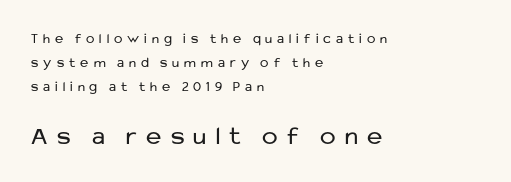
{"italic": "no", "bold": "no", "underline": "no", "align": "left", "line_spacing": "normal", "line_spacing_ratio": 1.7, "letter_spacing": "wide", "letter_spacing_em": 0.36, "larger_block": "second", "size_ratio": 1.86, "glyph_px": 26}
